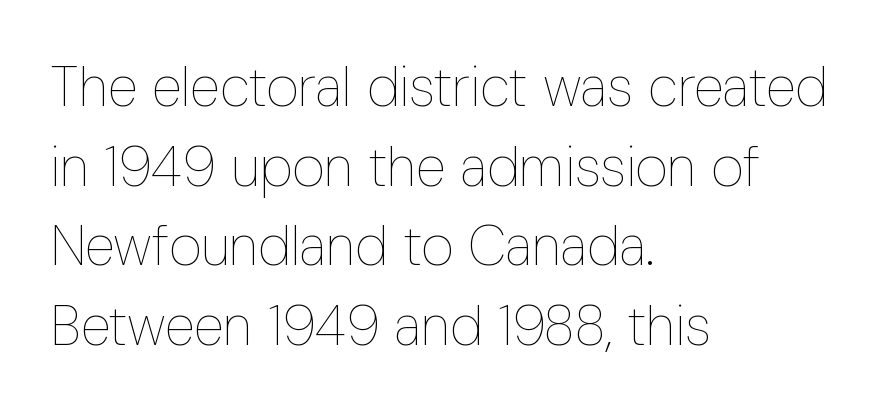
Is the block centered? No — it sits flush against the left margin. Tracking here is standard; glyphs follow each other at the usual distance. Regarding leading, the lines here are spaced in the standard way. If you drew a line through each stem, it would be perfectly vertical.
